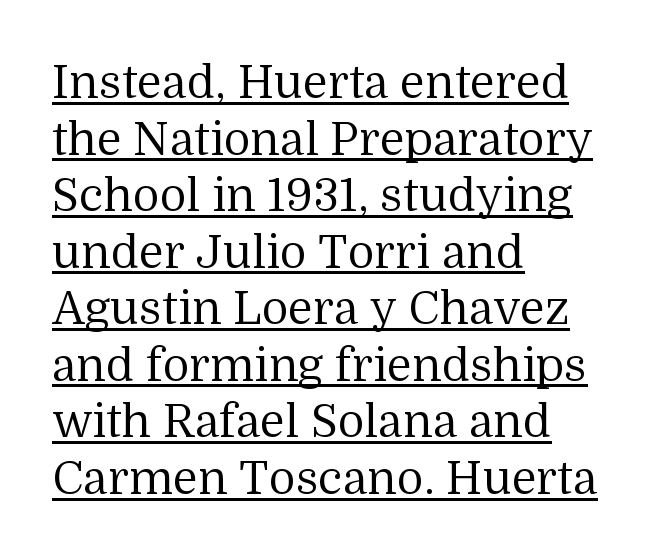
The image shows 46 px regular-weight serif type, upright; set left-aligned, line spacing 1.23x, normal letter spacing, underlined; medium stroke contrast and a medium x-height.
